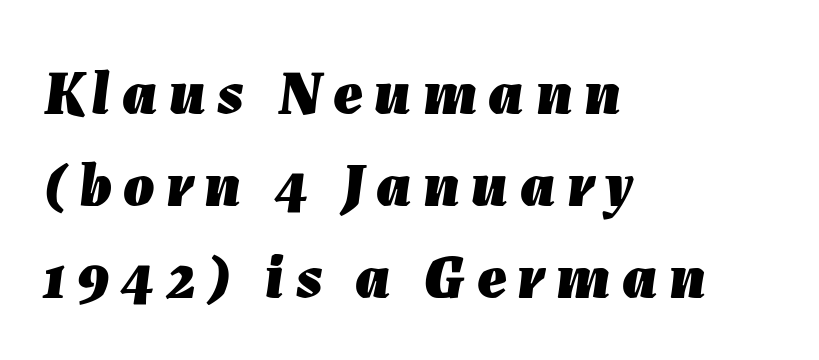
Every character sits at an angle, as italics do. This sample has the flowing, uneven cadence of proportional lettering. What weight is shown? A full bold with thick strokes. Decoration check: the copy has no underline.
